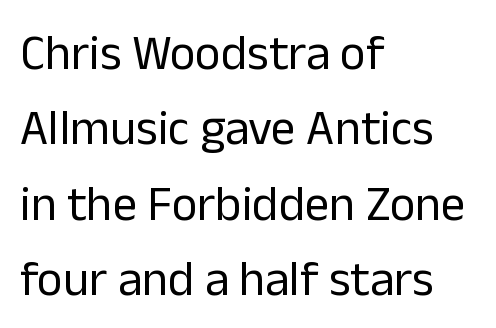
Weight class: somewhere from thin through regular. Each word holds together tightly as a unit, with standard inter-letter gaps. Note the varied advance widths — an 'i' is clearly narrower than an 'm'. Nobody drew a line under any word here. The space between consecutive lines is moderate. Left-aligned paragraph, ragged on the right.
